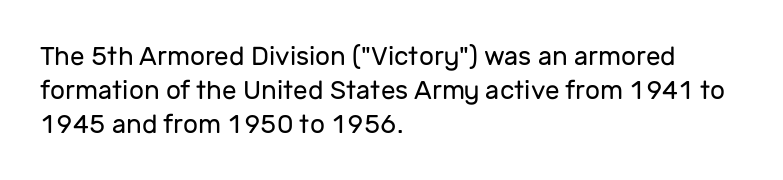
The image shows 26 px text type, upright; set left-aligned, normal line spacing (1.3x), normal letter spacing, not underlined.
